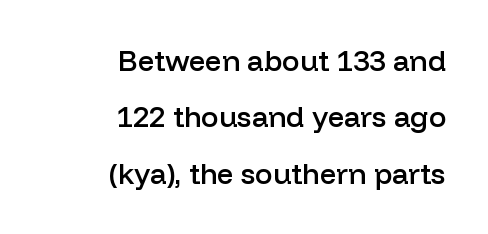
Q: Is the text bold? A: Semi-bold.
Q: Is the text italic (slanted)? A: No, it is upright.
Q: Is the typeface a serif or a sans-serif typeface? A: Sans-serif.
Q: Is the text underlined? A: No.
Q: How is the paragraph aligned? A: Right-aligned.
Q: Is the spacing between letters normal or unusually wide? A: Normal.
Q: Is the spacing between lines tight, normal or loose? A: Loose.
Q: Width (condensed, normal, or wide)? A: Normal.
Q: Stroke contrast? A: Low.
Q: x-height? A: Medium.
Q: Monospaced? A: No.
